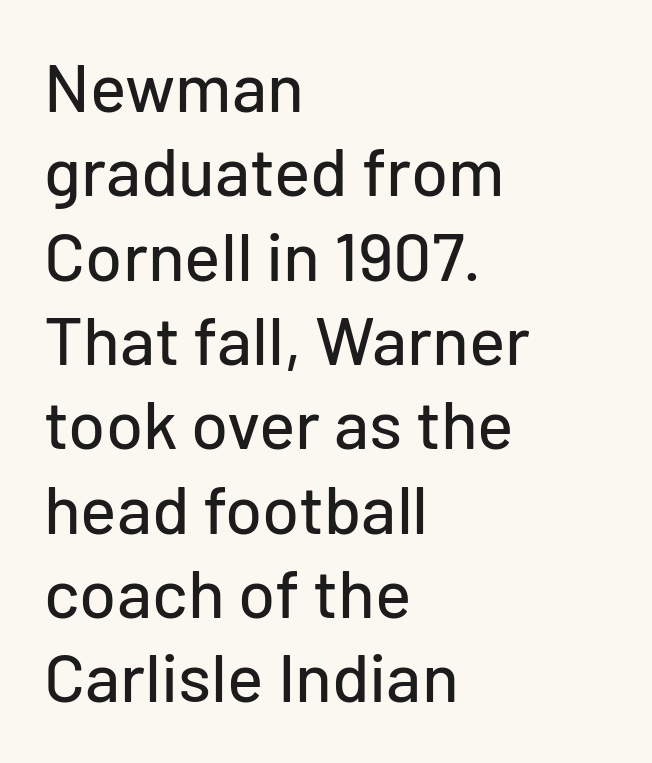
Varying glyph widths throughout — classic text-font behaviour. The space beneath each line is pristine and unruled. Upright lettering throughout. Look at the bottom of the vertical strokes: they stop flat, with no serifs. Words appear dense and cohesive because spacing is normal.
